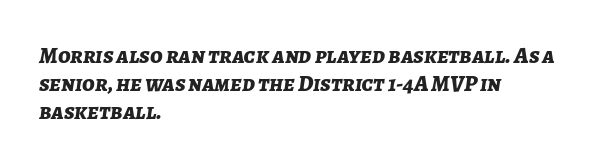
The image shows 23 px bold type, italic (leaning right); set left-aligned, line spacing 1.22x, normal letter spacing, not underlined.
